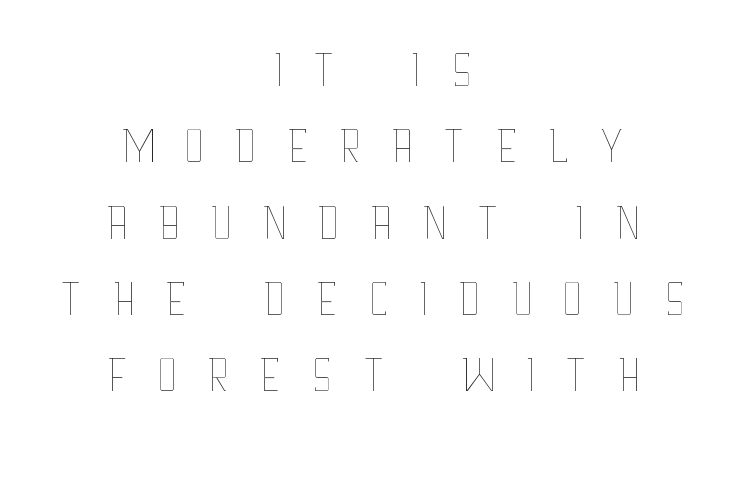
{"italic": "no", "bold": "no", "weight": "thin", "width": "condensed", "stroke_contrast": "low", "x_height": "large", "monospaced": "no", "underline": "no", "align": "center", "line_spacing": "tight", "line_spacing_ratio": 1.06, "letter_spacing": "wide", "letter_spacing_em": 0.37, "glyph_px": 72}
